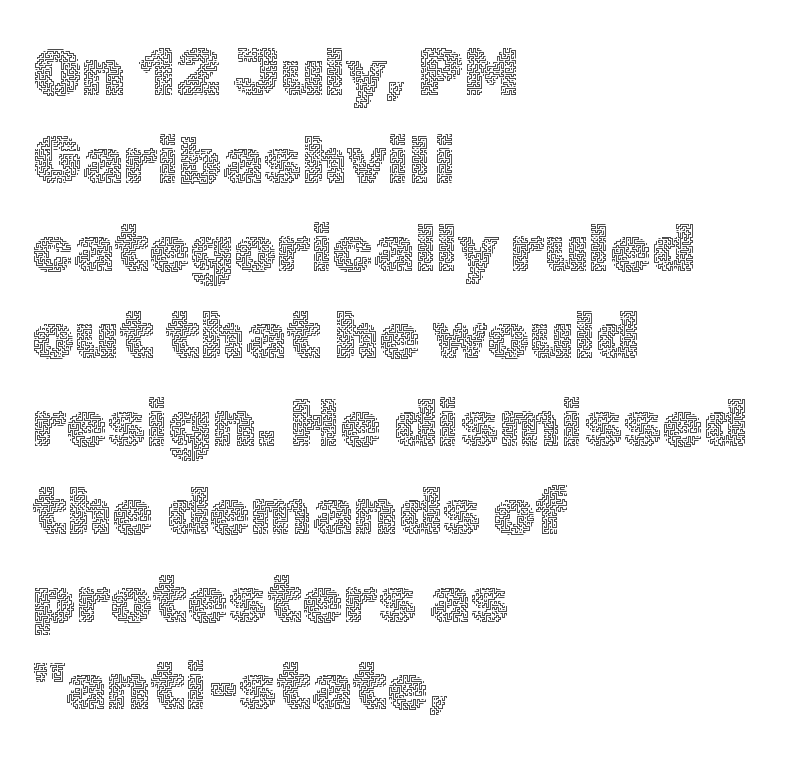
{"italic": "no", "bold": "no", "weight": "thin", "width": "normal", "x_height": "medium", "monospaced": "no", "underline": "no", "align": "left", "line_spacing": "normal", "line_spacing_ratio": 1.33, "letter_spacing": "normal", "letter_spacing_em": 0.0, "glyph_px": 66}
